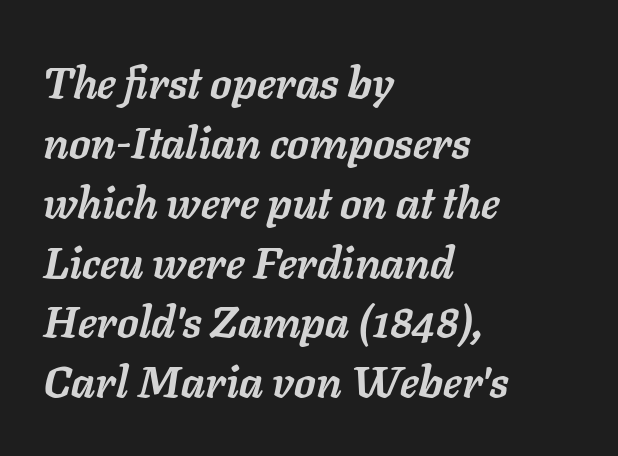
Q: Is the text bold? A: Yes.
Q: Is the text italic (slanted)? A: Yes, it leans right by about 11 degrees.
Q: Is the text underlined? A: No.
Q: How is the paragraph aligned? A: Left-aligned.
Q: Is the spacing between letters normal or unusually wide? A: Normal.
Q: Is the spacing between lines tight, normal or loose? A: Normal.
Q: Width (condensed, normal, or wide)? A: Normal.
Q: Stroke contrast? A: Low.
Q: x-height? A: Medium.
Q: Monospaced? A: No.
